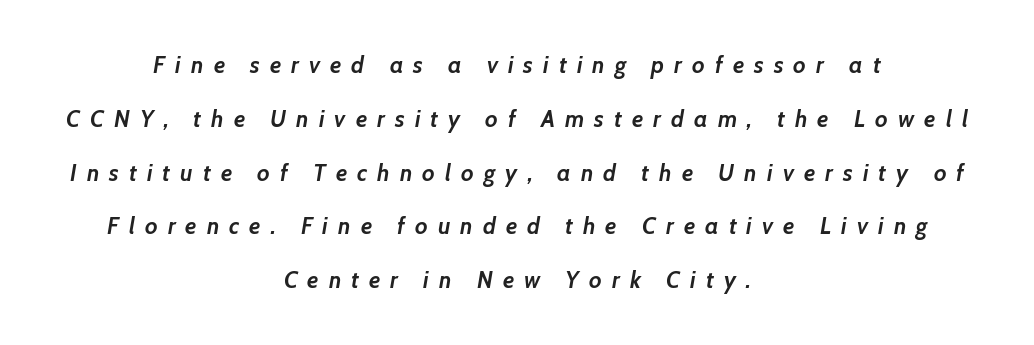
{"italic": "yes", "lean": "right", "slant_degrees": 7, "bold": "yes", "underline": "no", "align": "center", "line_spacing": "loose", "line_spacing_ratio": 2.34, "letter_spacing": "wide", "letter_spacing_em": 0.44, "glyph_px": 23}
